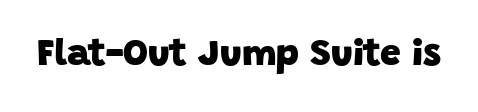
Character widths vary here, with narrow letters taking less room than wide ones. The glyphs are unaccompanied by any horizontal stroke below them. Classification — sans serif. Its strokes are broad and dark, the hallmark of bold type.
